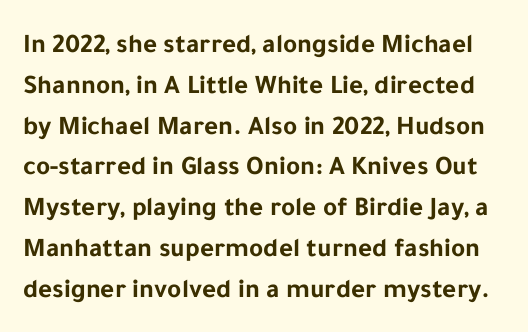
Q: Is the text bold? A: Yes.
Q: Is the text italic (slanted)? A: No, it is upright.
Q: Is the text underlined? A: No.
Q: Is the spacing between letters normal or unusually wide? A: Normal.
Q: Is the spacing between lines tight, normal or loose? A: Normal.
